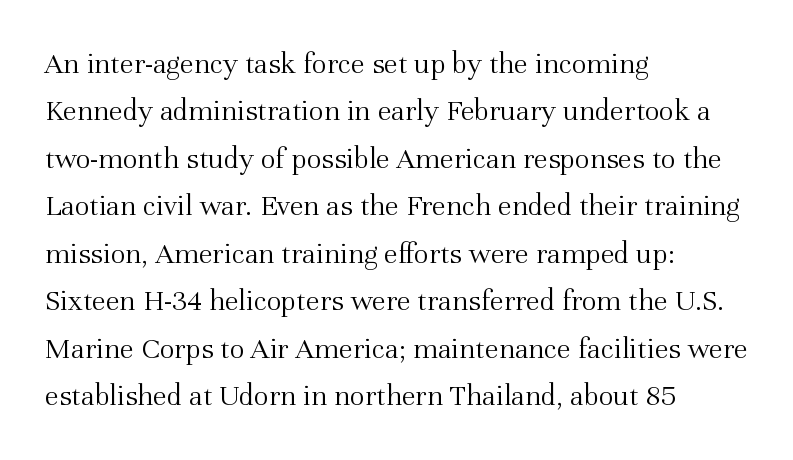
The image shows 31 px light serif type, upright; set left-aligned, normal line spacing (1.53x), normal letter spacing, not underlined; medium stroke contrast and a medium x-height.
